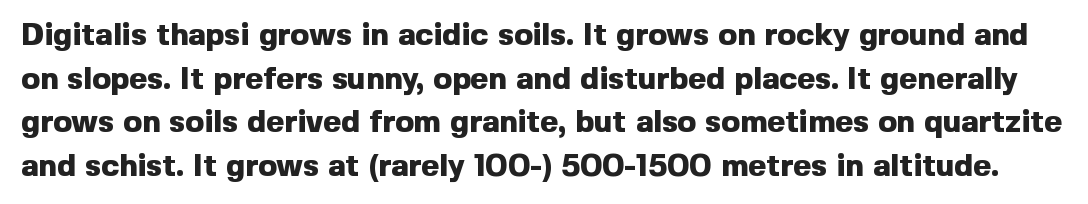
The image shows 31 px heavy sans-serif type, upright; set normal line spacing (1.41x), normal letter spacing, not underlined; a medium x-height.
